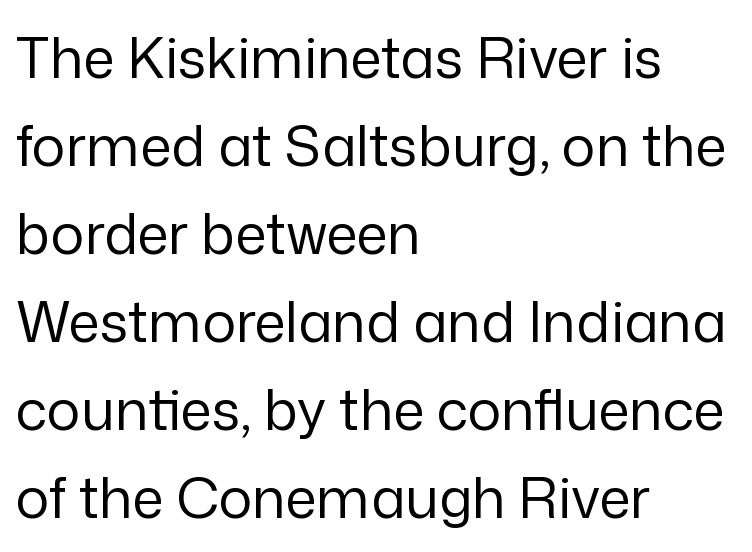
{"serif": "no", "italic": "no", "bold": "no", "weight": "regular", "width": "normal", "stroke_contrast": "low", "x_height": "medium", "monospaced": "no", "underline": "no", "align": "left", "line_spacing": "normal", "line_spacing_ratio": 1.57, "letter_spacing": "normal", "letter_spacing_em": 0.0, "glyph_px": 56}
